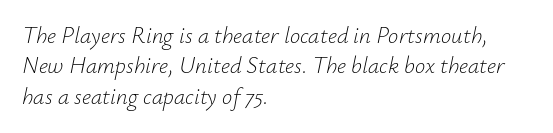
{"italic": "yes", "lean": "right", "slant_degrees": 12, "bold": "no", "underline": "no", "align": "left", "line_spacing": "normal", "line_spacing_ratio": 1.32, "letter_spacing": "normal", "letter_spacing_em": 0.0, "glyph_px": 23}
